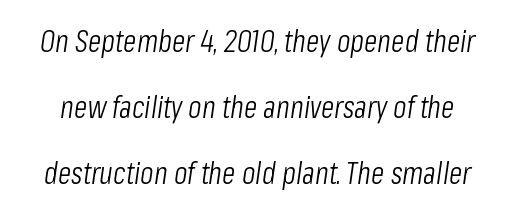
Type without underlining. Default kerning and tracking; the words read as compact shapes. The cut favours lightness, reaching ordinary text weight at its darkest. The vertical gap from one line to the next is large. Varying glyph widths throughout — classic text-font behaviour. It's the slanting kind of type.
